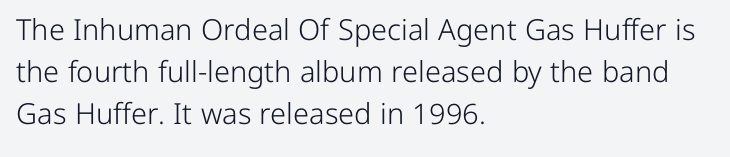
The characters are drawn with everyday or finer stroke widths. Proportional: the letters do not fall into vertical columns. The font family rendered here belongs to the sans-serif group. Quick note: interline space is typical. The setting favours the left margin, as ordinary paragraphs usually do. The lettering stays uniformly vertical, giving the passage a roman look.
